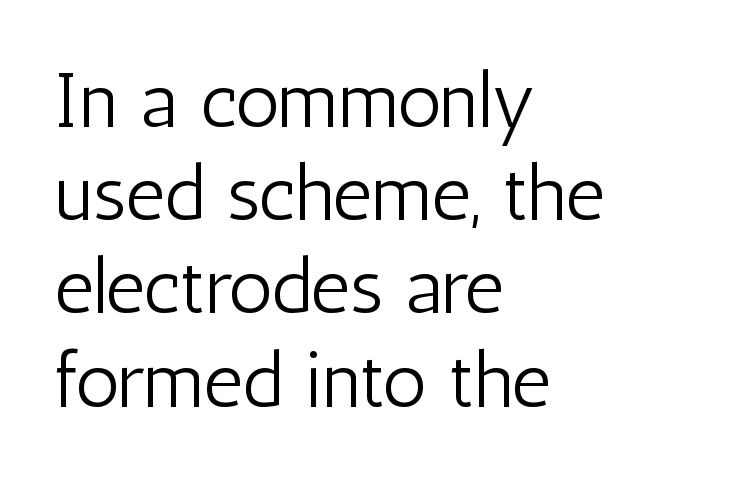
Q: Is the text bold? A: No.
Q: Is the text italic (slanted)? A: No, it is upright.
Q: Is the typeface a serif or a sans-serif typeface? A: Sans-serif.
Q: Is the text underlined? A: No.
Q: How is the paragraph aligned? A: Left-aligned.
Q: Is the spacing between letters normal or unusually wide? A: Normal.
Q: Width (condensed, normal, or wide)? A: Condensed.
Q: Stroke contrast? A: Low.
Q: x-height? A: Medium.
Q: Monospaced? A: No.
